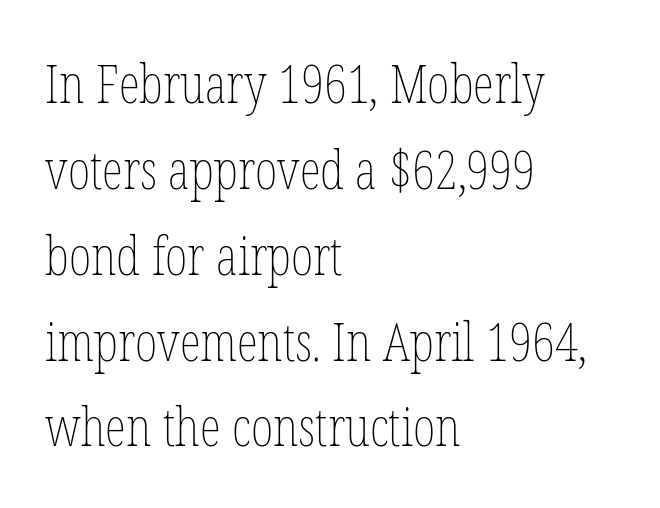
The image shows 54 px thin, condensed type, upright; set left-aligned, normal line spacing (1.59x), normal letter spacing, not underlined; low stroke contrast and a medium x-height.
